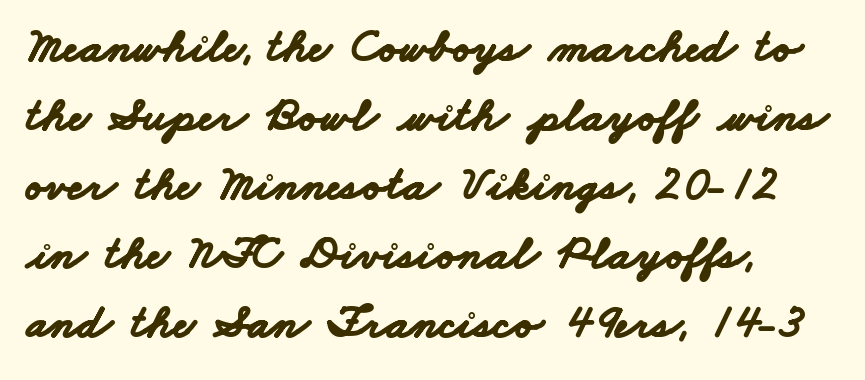
The image shows 48 px bold, wide sans-serif type; set left-aligned, normal line spacing (1.44x), normal letter spacing, not underlined; low stroke contrast and a small x-height.
